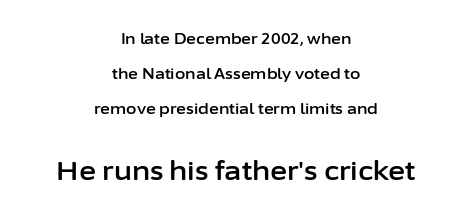
The image shows 26 px text type, upright; set centered, loose line spacing (2.33x), normal letter spacing, not underlined; the second (bottom) block is 1.73x larger.
